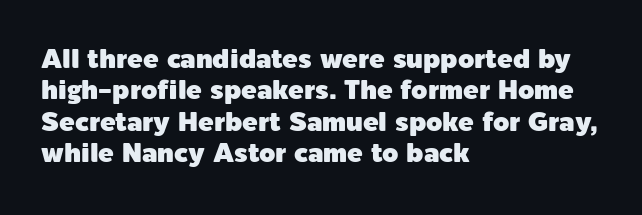
The image shows 26 px text type, upright; set left-aligned, line spacing 1.21x, normal letter spacing, not underlined.
